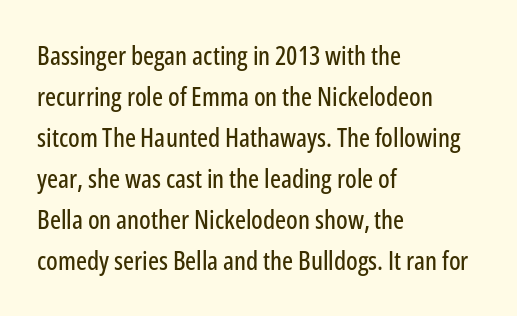
Descenders hang freely into open space. The font's upright variant was chosen for this text. Alignment: flush left. Leading: standard. The letterforms sit shoulder to shoulder at normal distance.
